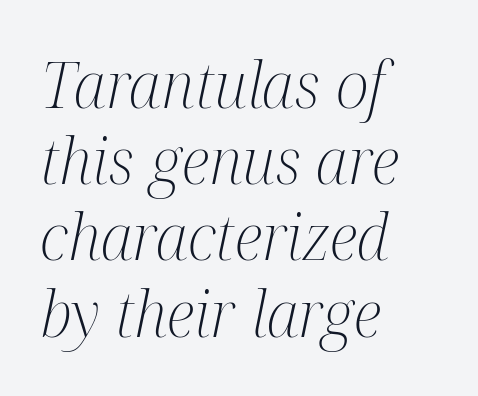
The image shows 63 px light, condensed serif type, italic (leaning right); set left-aligned, line spacing 1.21x, normal letter spacing, not underlined; medium stroke contrast and a medium x-height.
